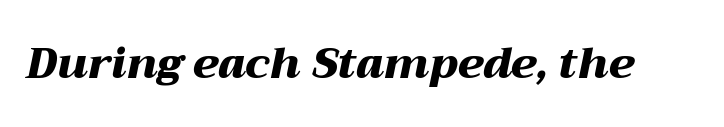
{"italic": "yes", "lean": "right", "slant_degrees": 12, "bold": "yes", "weight": "heavy", "width": "wide", "stroke_contrast": "medium", "x_height": "medium", "monospaced": "no", "underline": "no", "letter_spacing": "normal", "letter_spacing_em": 0.0, "glyph_px": 43}
